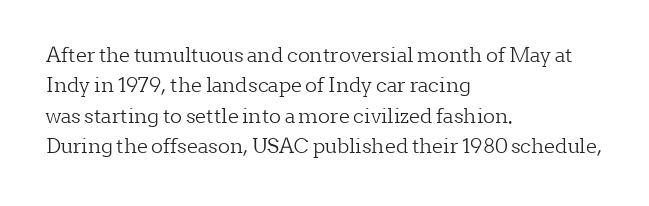
Q: Is the text bold? A: No.
Q: Is the text italic (slanted)? A: No, it is upright.
Q: Is the text underlined? A: No.
Q: How is the paragraph aligned? A: Left-aligned.
Q: Is the spacing between letters normal or unusually wide? A: Normal.
Q: Is the spacing between lines tight, normal or loose? A: Normal.
